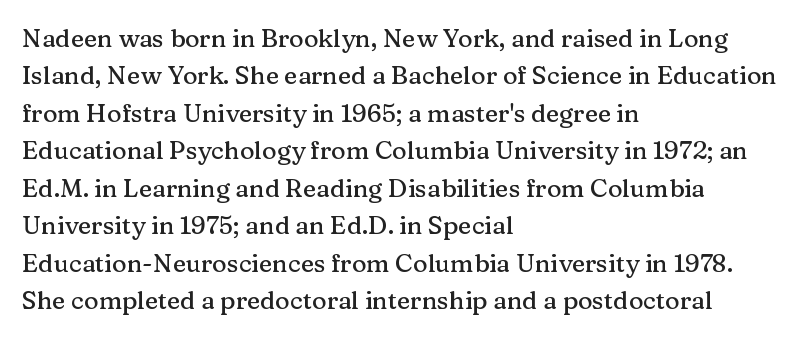
The image shows 25 px text type, upright; set left-aligned, normal line spacing (1.5x), normal letter spacing, not underlined.
